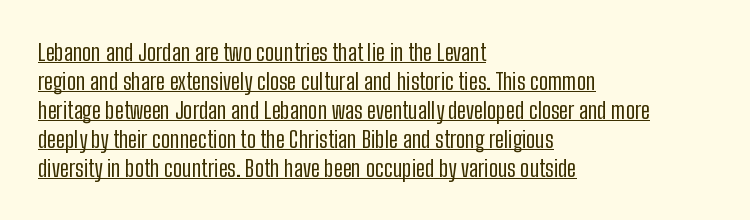
A roman cut, with each character standing at attention. The gaps between neighbouring characters are ordinary and unremarkable. These lines sit exactly where default settings would place them. Is the block centered? No — it sits flush against the left margin. Is the stroke heavy? The answer is a plain regular-or-lighter. A rule runs beneath these lines of type.
